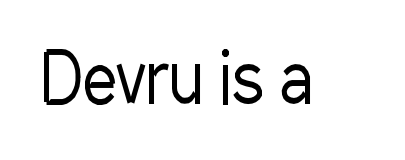
{"serif": "no", "italic": "no", "bold": "no", "weight": "regular", "width": "condensed", "stroke_contrast": "low", "x_height": "medium", "monospaced": "no", "underline": "no", "letter_spacing": "normal", "letter_spacing_em": 0.0, "glyph_px": 68}
